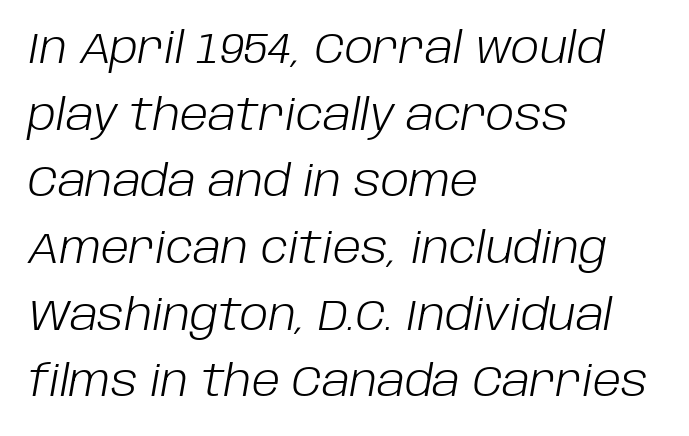
A quiet, ordinary-to-light weight characterises the typeface. Standard letterfit; no display-style spreading of the glyphs. Varying glyph widths throughout — classic text-font behaviour. Notice how the stems are inclined rather than vertical — that's the hallmark of italics. Check the space under the baseline: it is left empty. The rendering uses a moderate line-height, typical for paragraphs.
